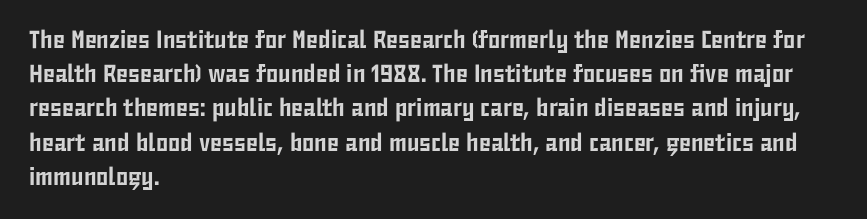
The lettering holds an erect, upright posture throughout. Nobody drew a line under any word here. This rendering uses left alignment, leaving the right contour irregular. Each new line begins a customary step beneath the previous one. Students, note that the glyphs here touch the page at normal intervals.
